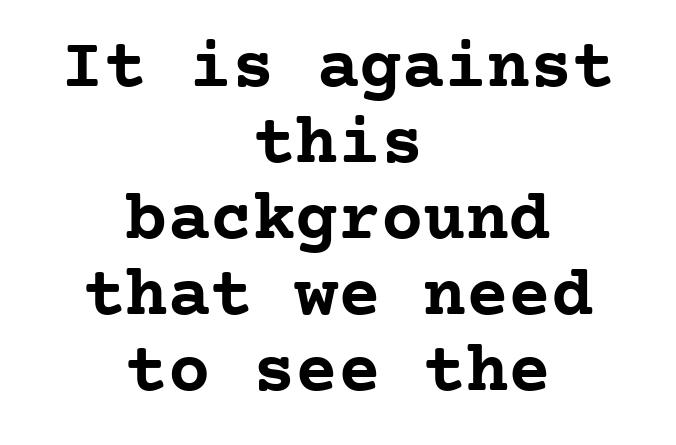
{"serif": "yes", "italic": "no", "bold": "yes", "weight": "semibold", "width": "normal", "stroke_contrast": "low", "x_height": "medium", "underline": "no", "align": "center", "line_spacing": "tight", "line_spacing_ratio": 1.07, "letter_spacing": "normal", "letter_spacing_em": 0.0, "glyph_px": 71}
